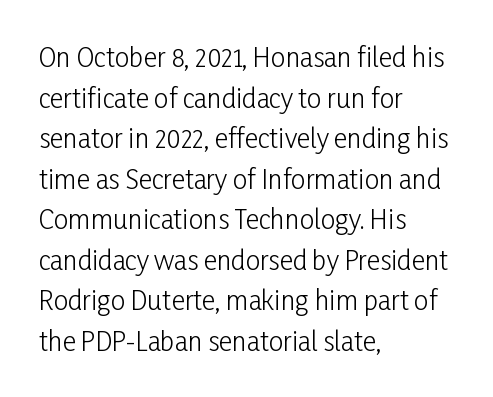
Q: Is the text bold? A: No.
Q: Is the text italic (slanted)? A: No, it is upright.
Q: Is the text underlined? A: No.
Q: How is the paragraph aligned? A: Left-aligned.
Q: Is the spacing between letters normal or unusually wide? A: Normal.
Q: Is the spacing between lines tight, normal or loose? A: Normal.
